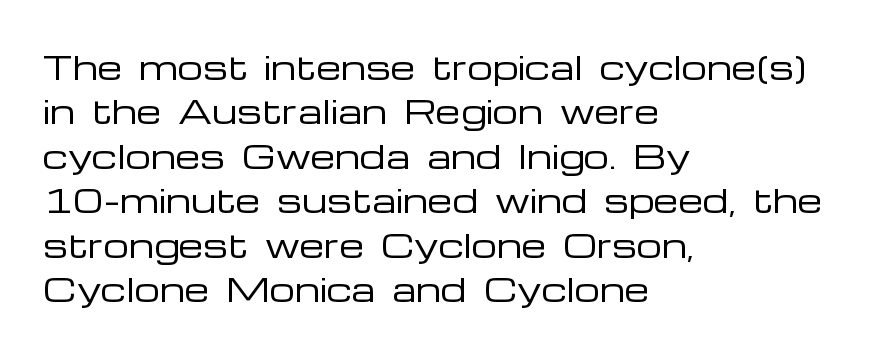
{"serif": "no", "italic": "no", "bold": "no", "weight": "regular", "width": "wide", "stroke_contrast": "low", "x_height": "medium", "monospaced": "no", "underline": "no", "align": "left", "line_spacing": "normal", "line_spacing_ratio": 1.39, "letter_spacing": "normal", "letter_spacing_em": 0.0, "glyph_px": 32}
